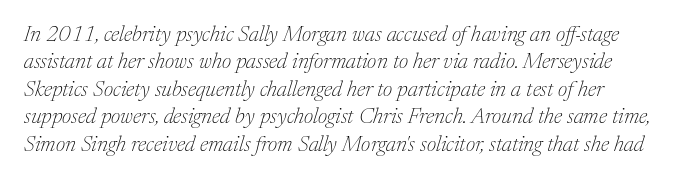
Q: Is the text bold? A: No.
Q: Is the text italic (slanted)? A: Yes, it leans right by about 17 degrees.
Q: Is the text underlined? A: No.
Q: Is the spacing between letters normal or unusually wide? A: Normal.
Q: Is the spacing between lines tight, normal or loose? A: Normal.
